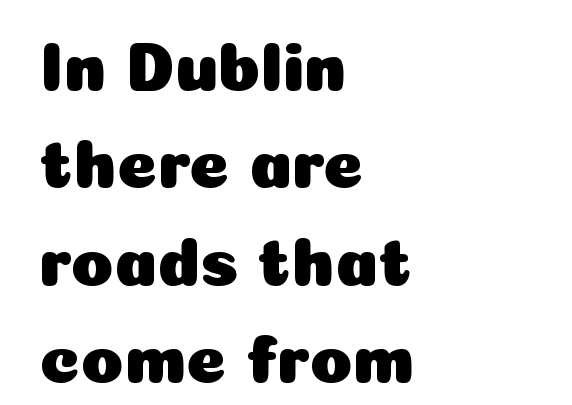
Teacher's note: observe the even left margin — that is flush-left alignment. The foot of each line stays bare and open. Proportional: the letters do not fall into vertical columns. Honestly, the letter spacing is just normal — you wouldn't notice it.
